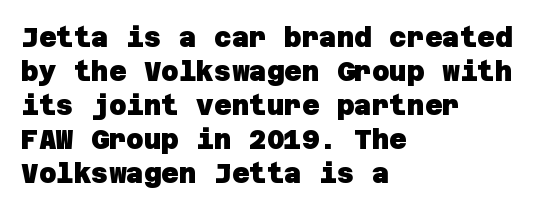
{"bold": "yes", "underline": "no", "align": "left", "line_spacing": "normal", "line_spacing_ratio": 1.26, "letter_spacing": "normal", "letter_spacing_em": 0.0, "glyph_px": 27}
